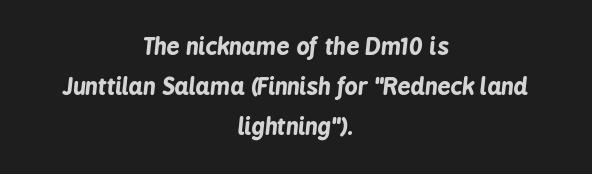
Q: Is the text bold? A: Yes.
Q: Is the text italic (slanted)? A: Yes, it leans right by about 6 degrees.
Q: Is the text underlined? A: No.
Q: How is the paragraph aligned? A: Centered.
Q: Is the spacing between letters normal or unusually wide? A: Normal.
